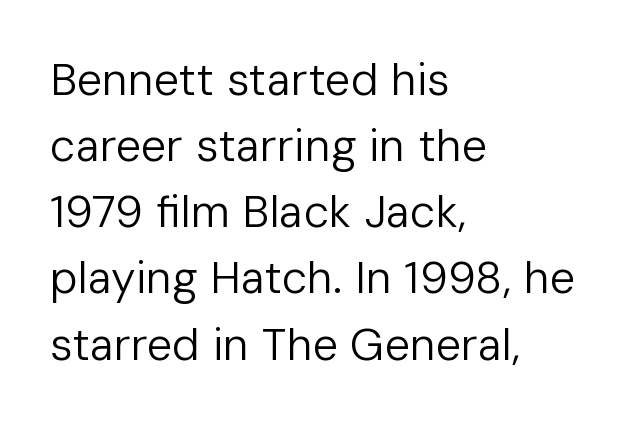
{"serif": "no", "italic": "no", "bold": "no", "weight": "regular", "width": "normal", "stroke_contrast": "low", "x_height": "medium", "monospaced": "no", "underline": "no", "align": "left", "line_spacing": "normal", "line_spacing_ratio": 1.47, "letter_spacing": "normal", "letter_spacing_em": 0.0, "glyph_px": 45}
